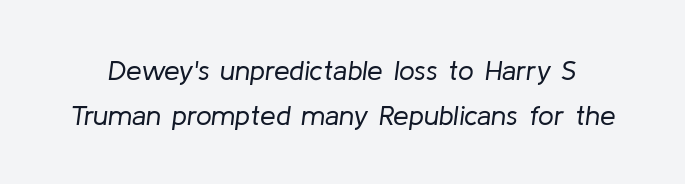
Notice how descenders clear the ascenders below comfortably — that's standard leading. Between one letter and the next there's only the usual sliver of space. Anything drawn beneath the words? Only blank space. A typesetter would mark this as italic. The typeface has the unassuming heft of standard copy or less. Is this a fixed-width face? No — the glyphs have proportional, varying widths.
